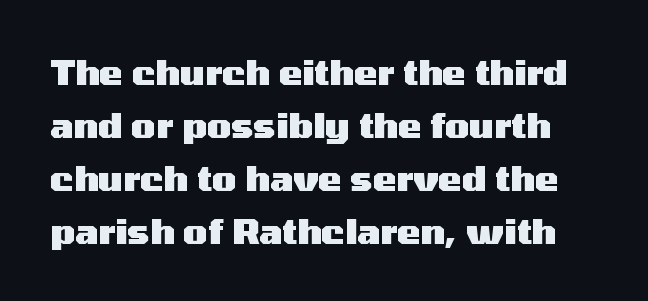
Honestly, the row spacing looks completely unremarkable. Each letter keeps its own natural width here, so spacing adapts to shape. Is the letter spacing exaggerated? No — it looks like the ordinary default. Strong, thick strokes mark this as bold type.
